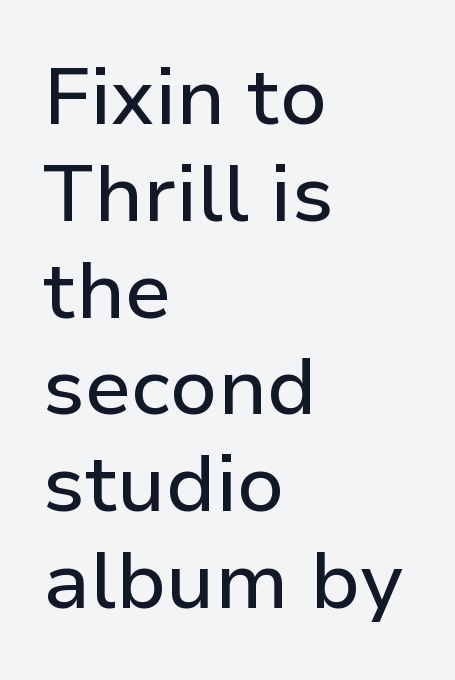
{"serif": "no", "italic": "no", "width": "normal", "stroke_contrast": "low", "x_height": "medium", "monospaced": "no", "underline": "no", "align": "left", "line_spacing_ratio": 1.21, "letter_spacing": "normal", "letter_spacing_em": 0.0, "glyph_px": 80}
